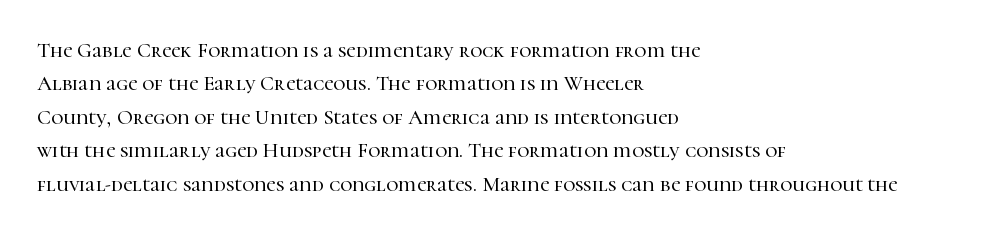
Nobody drew a line under any word here. A student would call this left alignment; a typographer would say flush left, rag right. Rendered with straight, roman letterforms. In terms of leading, this rendering sits right in the middle. Characters follow at the spacing the type designer built in.
